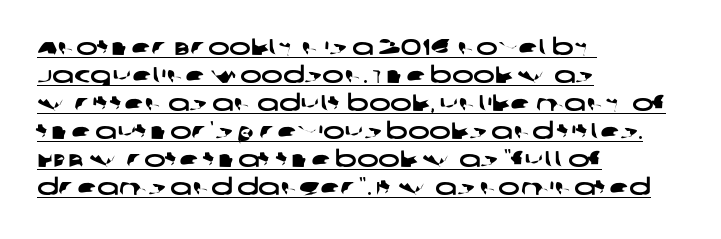
The image shows 23 px text type; set left-aligned, line spacing 1.22x, normal letter spacing, underlined.
